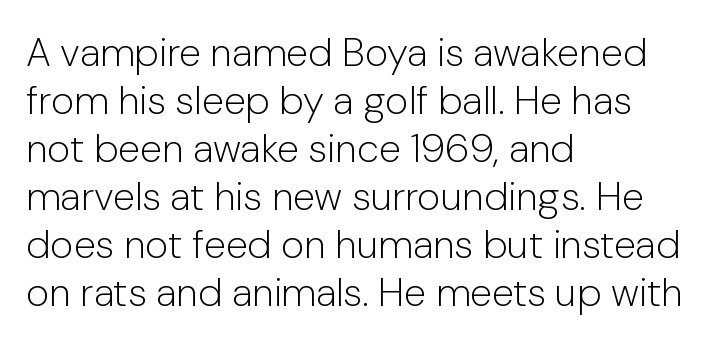
{"serif": "no", "italic": "no", "bold": "no", "weight": "light", "width": "normal", "stroke_contrast": "low", "x_height": "medium", "monospaced": "no", "underline": "no", "align": "left", "line_spacing_ratio": 1.2, "letter_spacing": "normal", "letter_spacing_em": 0.0, "glyph_px": 40}
